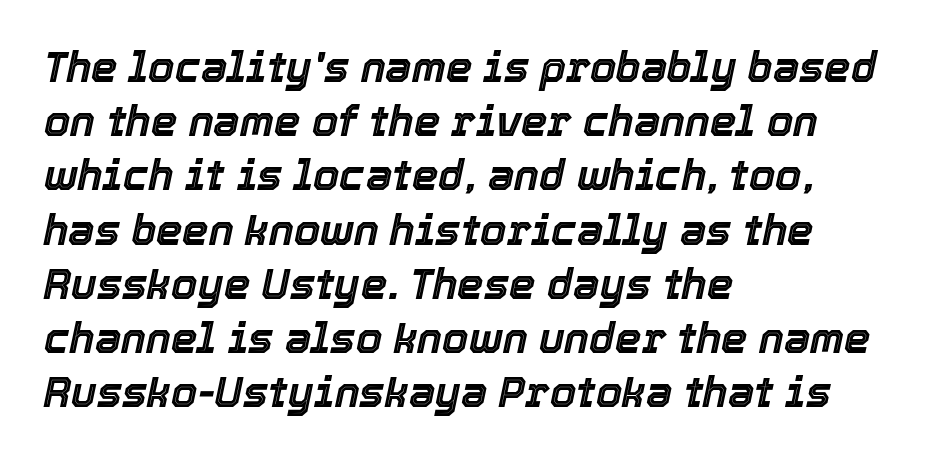
The image shows 42 px text type, italic (leaning right); set left-aligned, normal line spacing (1.29x), normal letter spacing, not underlined; a medium x-height.
